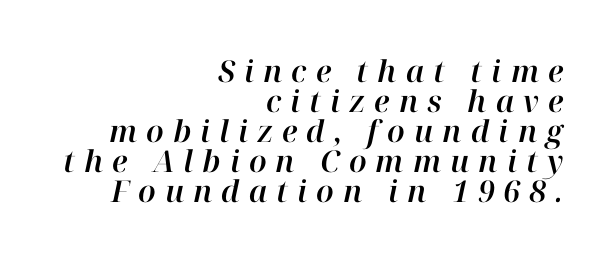
Do the characters align in a grid? No, the font is proportional. The lines are quadded right. Substantial extra tracking has been applied to these lines. Lines of text with bare space underneath. Rendered with sloped, italic letterforms. Closely set lines give the paragraph a compact silhouette.
